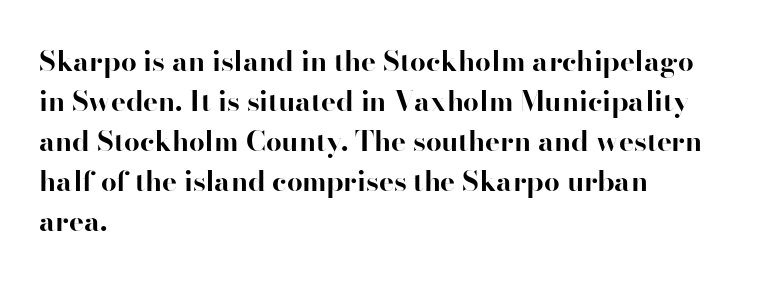
{"serif": "yes", "italic": "no", "bold": "yes", "weight": "bold", "width": "normal", "stroke_contrast": "high", "x_height": "small", "monospaced": "no", "underline": "no", "align": "left", "line_spacing": "normal", "line_spacing_ratio": 1.43, "letter_spacing": "normal", "letter_spacing_em": 0.0, "glyph_px": 28}
